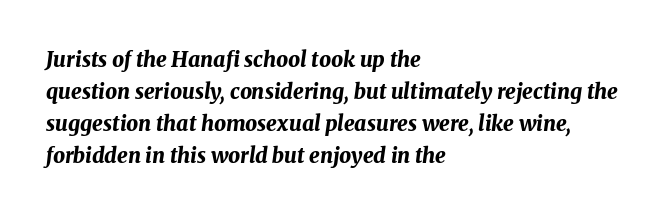
{"italic": "yes", "lean": "right", "slant_degrees": 8, "bold": "yes", "underline": "no", "align": "left", "line_spacing": "normal", "line_spacing_ratio": 1.52, "letter_spacing": "normal", "letter_spacing_em": 0.0, "glyph_px": 21}
